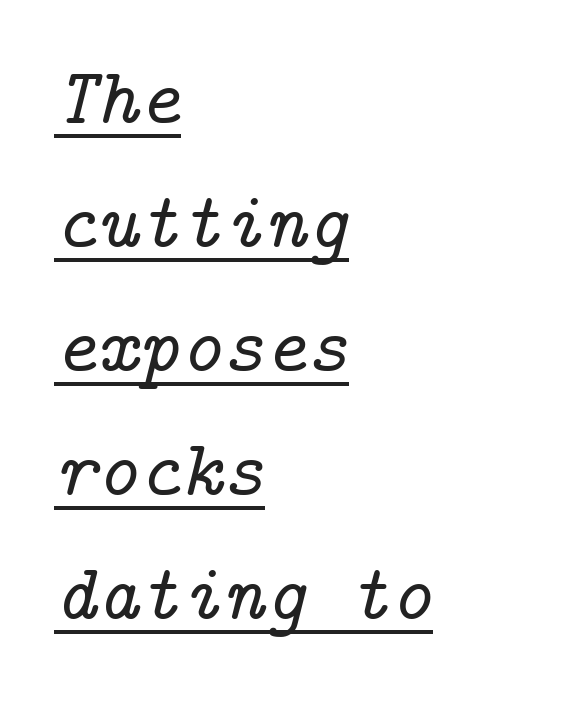
Q: Is the text italic (slanted)? A: Yes, it leans right by about 14 degrees.
Q: Is the typeface a serif or a sans-serif typeface? A: Serif.
Q: Is the text underlined? A: Yes.
Q: How is the paragraph aligned? A: Left-aligned.
Q: Is the spacing between letters normal or unusually wide? A: Normal.
Q: Is the spacing between lines tight, normal or loose? A: Normal.
Q: Width (condensed, normal, or wide)? A: Normal.
Q: Stroke contrast? A: Low.
Q: x-height? A: Medium.
